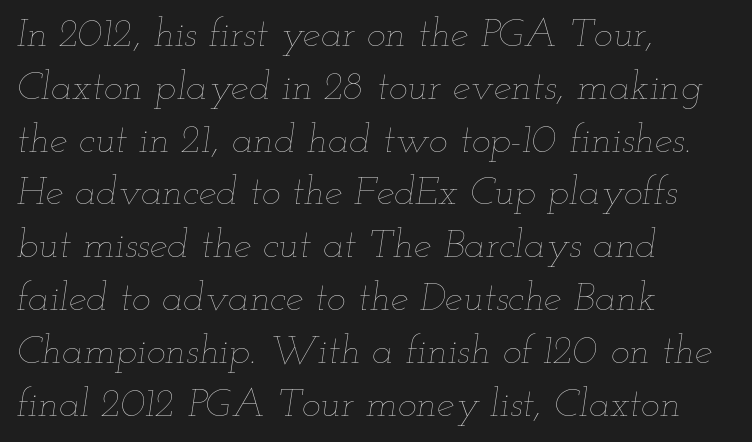
Q: Is the text bold? A: No.
Q: Is the text italic (slanted)? A: Yes, it leans right by about 12 degrees.
Q: Is the text underlined? A: No.
Q: How is the paragraph aligned? A: Left-aligned.
Q: Is the spacing between letters normal or unusually wide? A: Normal.
Q: Is the spacing between lines tight, normal or loose? A: Normal.
Q: Width (condensed, normal, or wide)? A: Wide.
Q: Stroke contrast? A: Low.
Q: x-height? A: Small.
Q: Monospaced? A: No.
